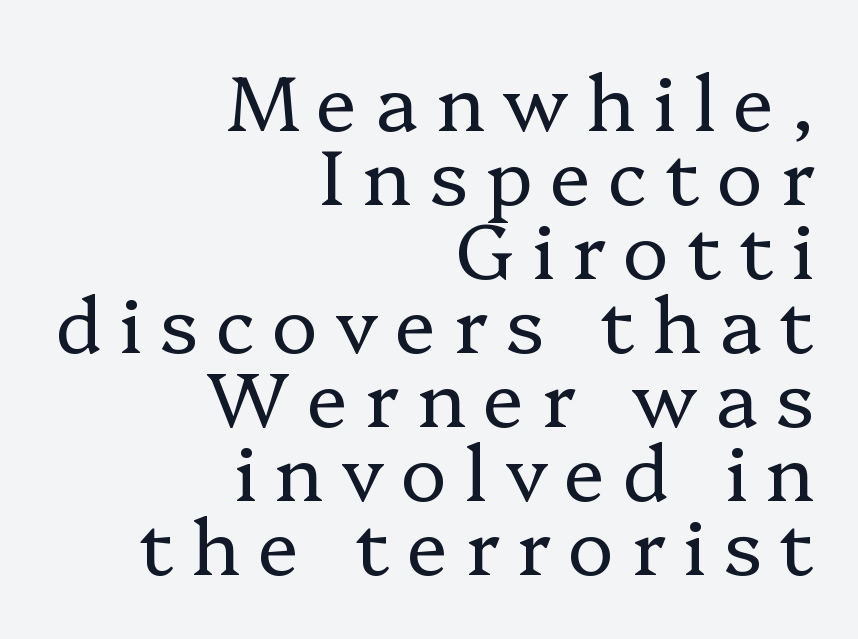
Lines of text with bare space underneath. This sample has the flowing, uneven cadence of proportional lettering. The typesetting does not lean heavy: it is not bold. The letters stand upright; this is a roman face. The line texture is sparse and dotted thanks to wide tracking.
